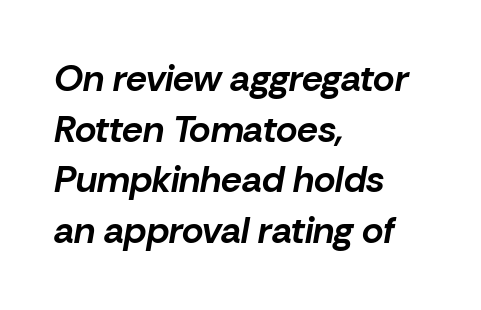
You could not count columns in this text — the font is proportionally spaced. Between one letter and the next there's only the usual sliver of space. Yep, that's italic — everything's leaning. Does the weight exceed regular? Yes, all the way to bold. Students, observe: this is what conventionally led text looks like.
